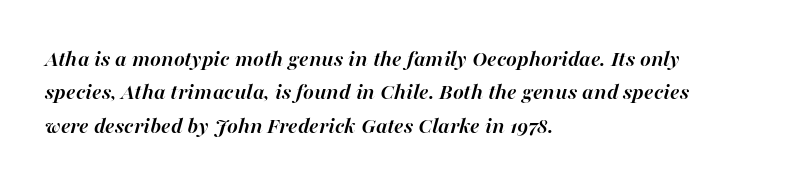
{"italic": "yes", "lean": "right", "slant_degrees": 16, "bold": "yes", "underline": "no", "align": "left", "line_spacing": "normal", "line_spacing_ratio": 1.45, "letter_spacing": "normal", "letter_spacing_em": 0.0, "glyph_px": 23}
